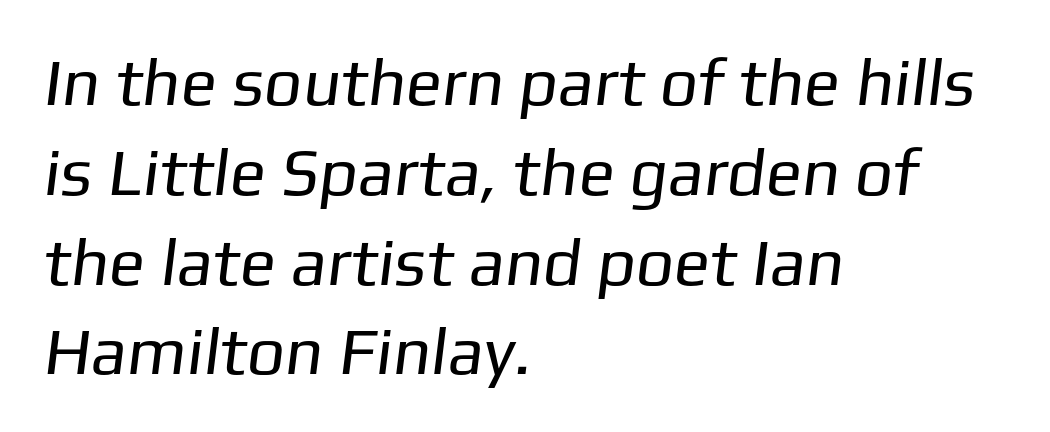
The image shows 67 px regular-weight sans-serif type; set left-aligned, normal line spacing (1.34x), normal letter spacing, not underlined; low stroke contrast and a medium x-height.
